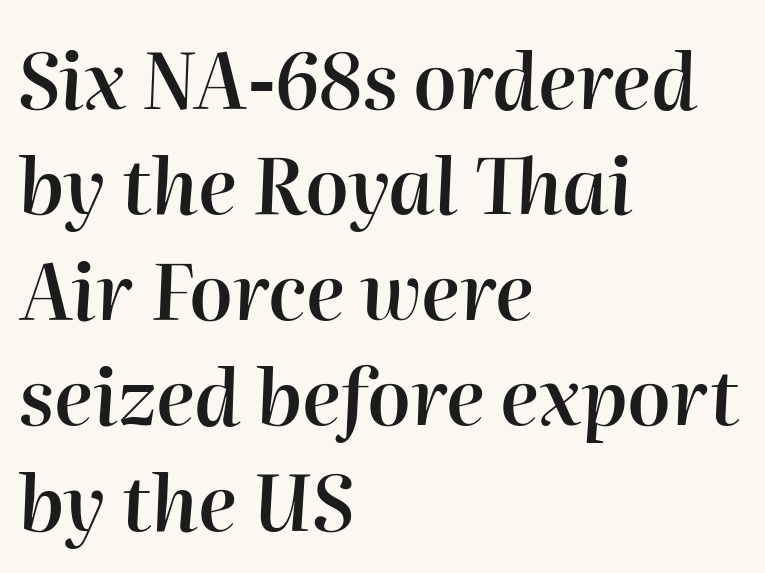
{"italic": "yes", "lean": "right", "slant_degrees": 2, "bold": "semi", "weight": "semibold", "width": "normal", "stroke_contrast": "high", "x_height": "medium", "monospaced": "no", "underline": "no", "align": "left", "line_spacing": "normal", "line_spacing_ratio": 1.37, "letter_spacing": "normal", "letter_spacing_em": 0.0, "glyph_px": 77}
